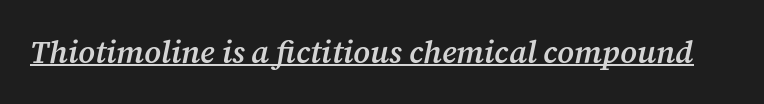
{"serif": "yes", "italic": "yes", "lean": "right", "slant_degrees": 12, "bold": "semi", "weight": "semibold", "width": "normal", "stroke_contrast": "medium", "x_height": "medium", "monospaced": "no", "underline": "yes", "letter_spacing": "normal", "letter_spacing_em": 0.0, "glyph_px": 31}
